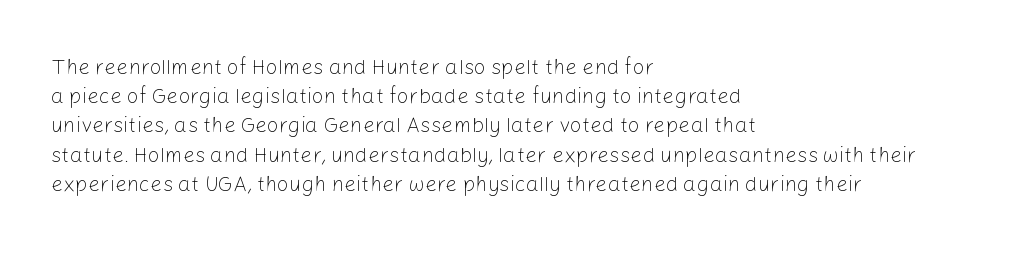
Tracking here is standard; glyphs follow each other at the usual distance. Heft: none added — not bold. These lines are set flush left with a ragged right edge. The letters stand straight up with perfectly vertical stems. Has an underline been added? It has not.
